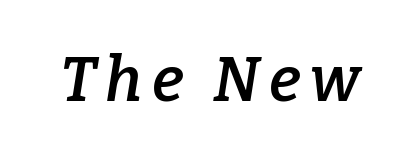
Unmarked baselines from the first word to the last. If you drew a line through each stem, it would be angled. Looks like regular typesetting: each glyph gets only the width it needs. Is the type bold? Partly — it's a semibold, heavier than regular but not fully bold. These lines are composed in type with serifs.
